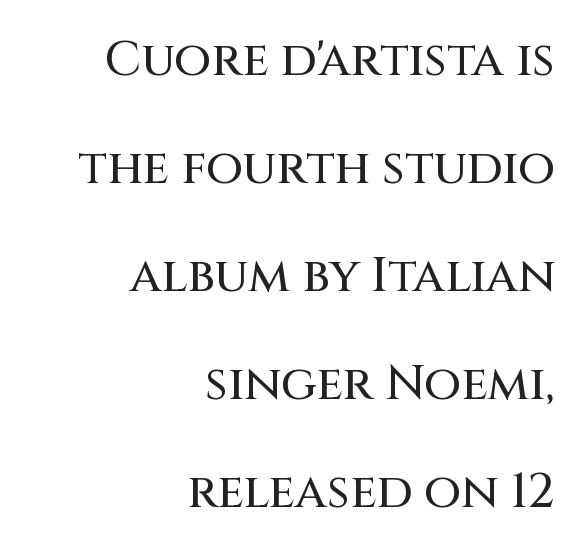
The leading is generous, giving the passage an open texture. Horizontally, the lines are justified to the trailing edge only. Note the varied advance widths — an 'i' is clearly narrower than an 'm'. Grotesque or geometric, the face here clearly has no serifs. Does the lettering tilt? It doesn't — this is upright. Characters follow at the spacing the type designer built in.
